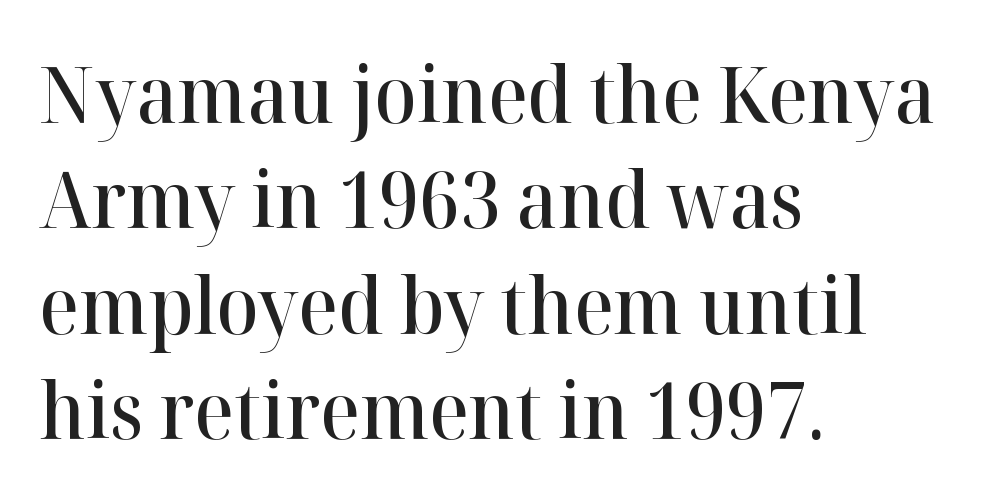
{"serif": "yes", "italic": "no", "bold": "semi", "weight": "semibold", "width": "normal", "stroke_contrast": "high", "x_height": "medium", "monospaced": "no", "underline": "no", "align": "left", "line_spacing": "normal", "line_spacing_ratio": 1.35, "letter_spacing": "normal", "letter_spacing_em": 0.0, "glyph_px": 78}
